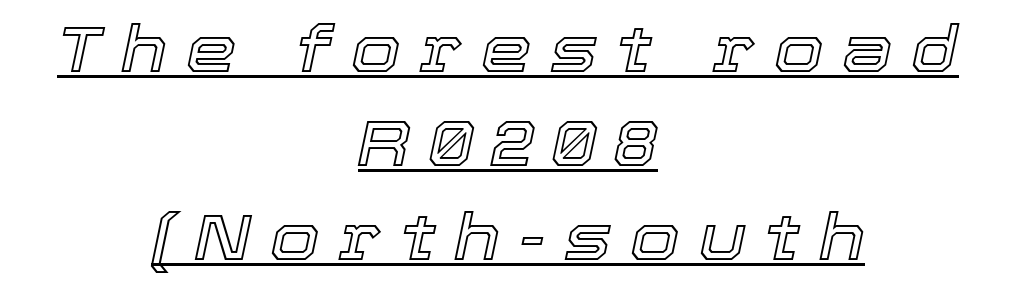
{"italic": "yes", "lean": "right", "slant_degrees": 12, "width": "normal", "x_height": "medium", "monospaced": "no", "underline": "yes", "align": "center", "line_spacing": "normal", "line_spacing_ratio": 1.47, "letter_spacing": "wide", "letter_spacing_em": 0.29, "glyph_px": 64}
